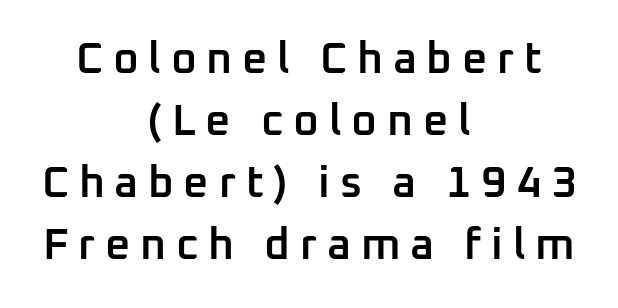
The image shows 44 px semibold sans-serif type, upright; set centered, normal line spacing (1.41x), unusually wide letter spacing (+0.22 em), not underlined; low stroke contrast and a medium x-height.
